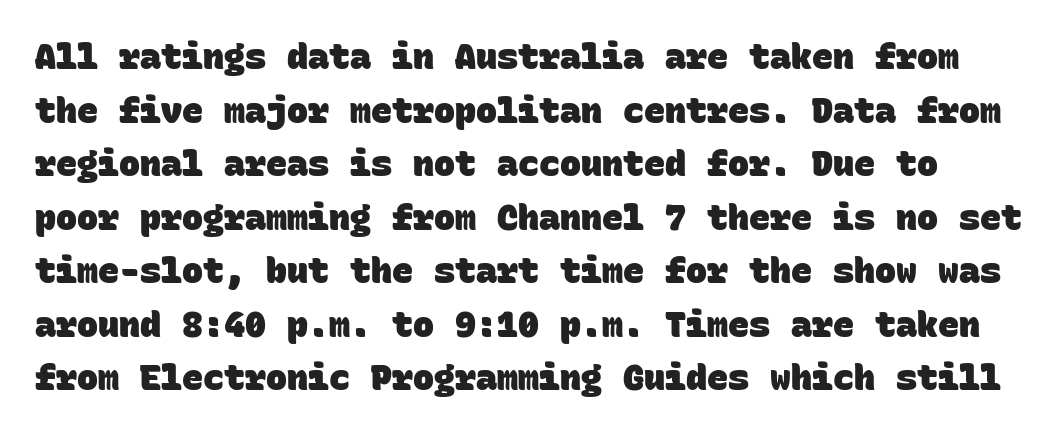
Q: Is the text bold? A: Yes.
Q: Is the typeface a serif or a sans-serif typeface? A: Sans-serif.
Q: Is the text underlined? A: No.
Q: Is the spacing between letters normal or unusually wide? A: Normal.
Q: Is the spacing between lines tight, normal or loose? A: Normal.
Q: Width (condensed, normal, or wide)? A: Normal.
Q: Stroke contrast? A: Low.
Q: x-height? A: Large.
Q: Monospaced? A: Yes.
